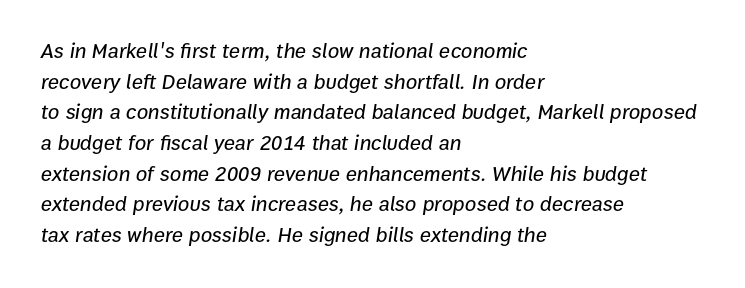
The image shows 21 px text type, italic (leaning right); set left-aligned, normal line spacing (1.46x), normal letter spacing, not underlined.
